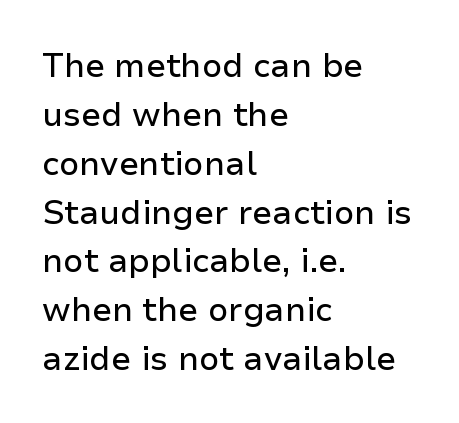
{"serif": "no", "italic": "no", "width": "normal", "stroke_contrast": "low", "x_height": "medium", "monospaced": "no", "underline": "no", "align": "left", "line_spacing": "normal", "line_spacing_ratio": 1.48, "letter_spacing": "normal", "letter_spacing_em": 0.0, "glyph_px": 33}
